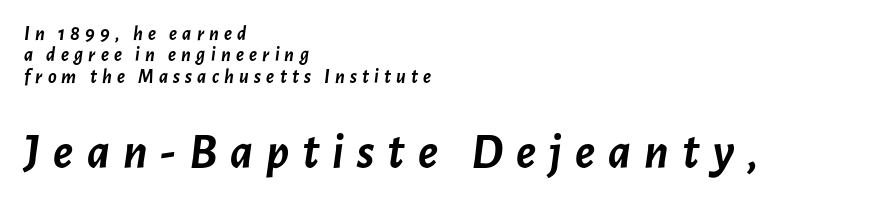
{"italic": "yes", "lean": "right", "slant_degrees": 7, "bold": "yes", "weight": "semibold", "width": "normal", "stroke_contrast": "low", "x_height": "medium", "monospaced": "no", "underline": "no", "align": "left", "line_spacing": "tight", "line_spacing_ratio": 1.07, "letter_spacing": "wide", "letter_spacing_em": 0.26, "larger_block": "second", "size_ratio": 2.5, "glyph_px": 50}
